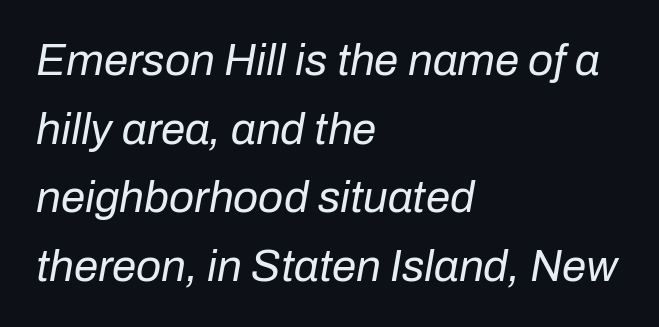
The image shows 44 px regular-weight type, italic (leaning right); set left-aligned, normal line spacing (1.56x), normal letter spacing, not underlined; low stroke contrast and a medium x-height.
